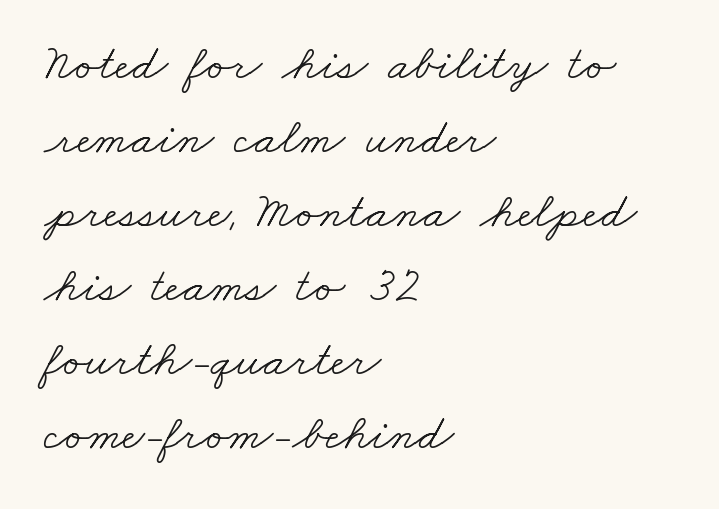
The image shows 50 px light, wide serif type; set left-aligned, normal line spacing (1.48x), normal letter spacing, not underlined; low stroke contrast and a small x-height.
